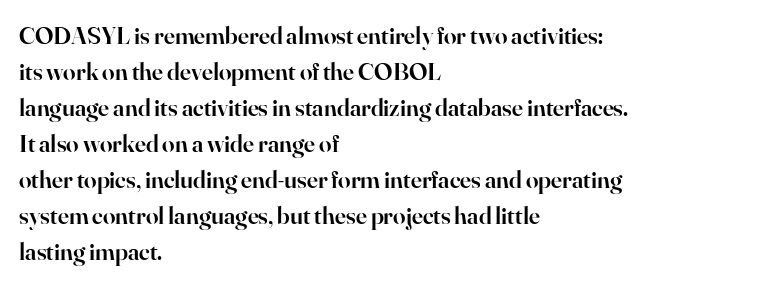
The image shows 25 px text type, upright; set left-aligned, normal line spacing (1.44x), normal letter spacing, not underlined.
